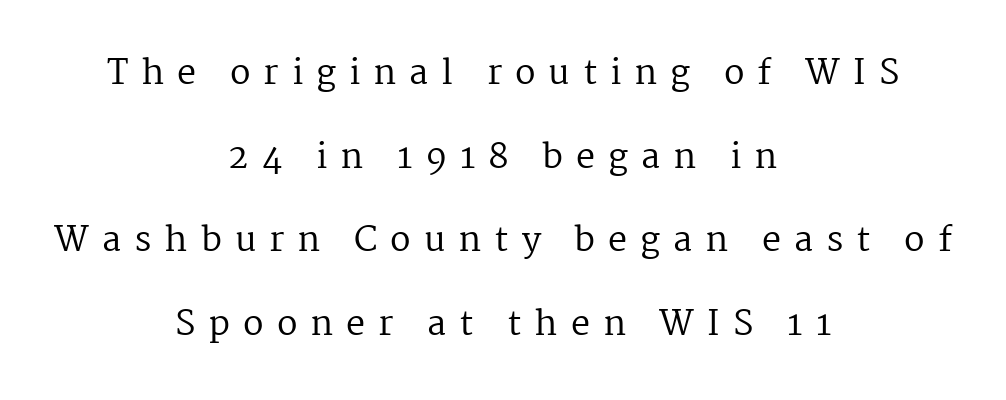
Each row of text sits above clean, open space. Counters stay open thanks to moderate or lighter strokes. Compared with typical paragraphs, the rows here are farther apart. Tall strokes in this sample are plumb rather than angled. Each letter keeps its own natural width here, so spacing adapts to shape. Serif or sans? Serif — the stroke terminals have little feet.
